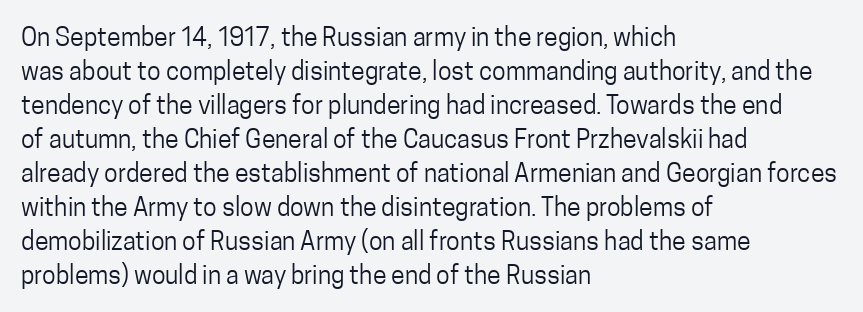
A normal amount of white space separates one row of letters from the next. Honestly, the letter spacing is just normal — you wouldn't notice it. The font's upright variant was chosen for this text. Is this a heavy cut? Hardly; it is regular or lighter. Caption: multi-line text, flush left, ragged right.
